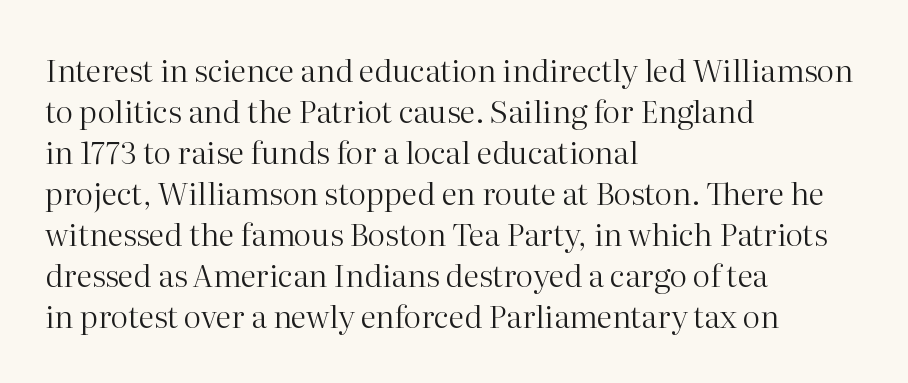
Q: Is the text bold? A: No.
Q: Is the text italic (slanted)? A: No, it is upright.
Q: Is the typeface a serif or a sans-serif typeface? A: Serif.
Q: Is the text underlined? A: No.
Q: How is the paragraph aligned? A: Left-aligned.
Q: Is the spacing between letters normal or unusually wide? A: Normal.
Q: Is the spacing between lines tight, normal or loose? A: Normal.
Q: Width (condensed, normal, or wide)? A: Normal.
Q: Stroke contrast? A: High.
Q: x-height? A: Medium.
Q: Monospaced? A: No.
